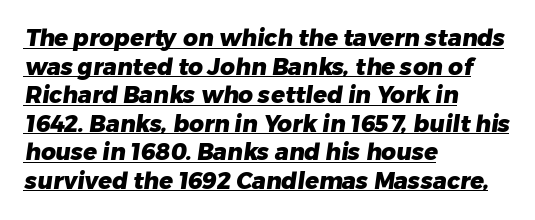
Q: Is the text bold? A: Yes.
Q: Is the text underlined? A: Yes.
Q: How is the paragraph aligned? A: Left-aligned.
Q: Is the spacing between letters normal or unusually wide? A: Normal.
